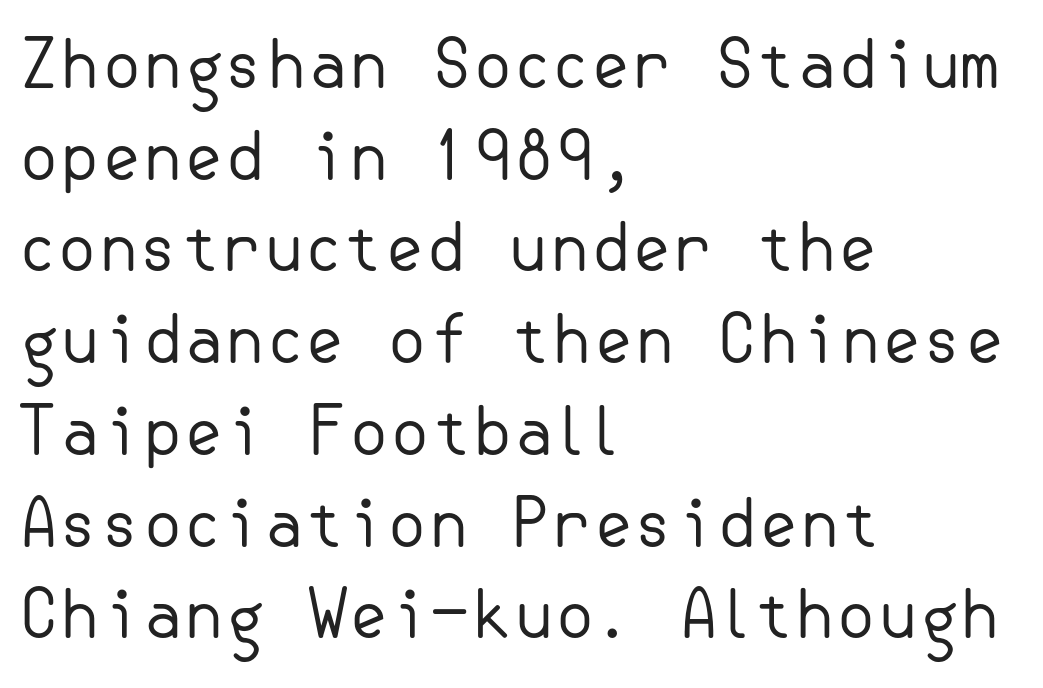
The paragraph has a hard left edge and a soft right edge. A clean baseline with only descenders dipping below it. Students, observe: this is what conventionally led text looks like. Each letter's strokes conclude bluntly, with no projecting serifs.
